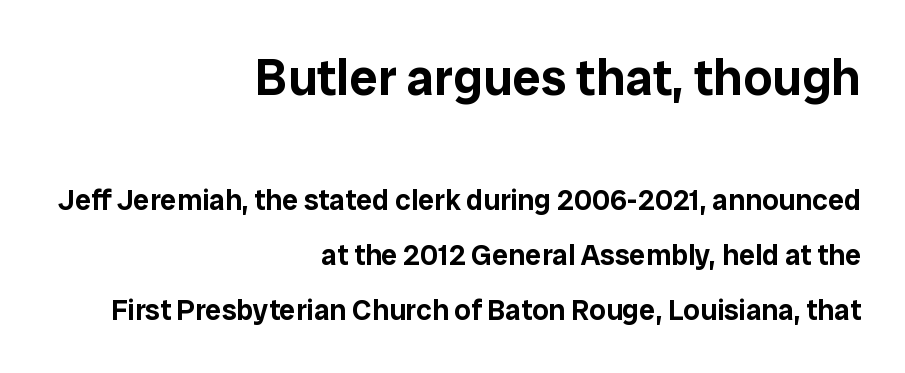
{"serif": "no", "italic": "no", "width": "normal", "stroke_contrast": "low", "x_height": "medium", "monospaced": "no", "underline": "no", "align": "right", "line_spacing_ratio": 1.89, "letter_spacing": "normal", "letter_spacing_em": 0.0, "larger_block": "first", "size_ratio": 1.76, "glyph_px": 51}
